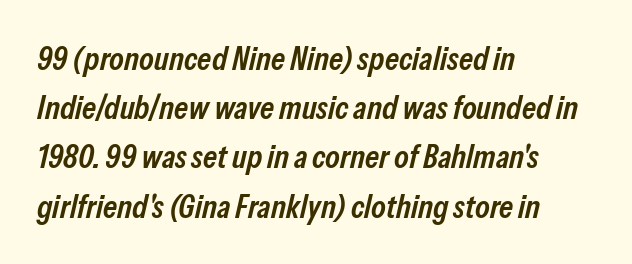
{"italic": "yes", "lean": "right", "slant_degrees": 13, "bold": "semi", "weight": "semibold", "width": "condensed", "stroke_contrast": "low", "x_height": "medium", "monospaced": "no", "underline": "no", "align": "left", "line_spacing": "normal", "line_spacing_ratio": 1.49, "letter_spacing": "normal", "letter_spacing_em": 0.0, "glyph_px": 33}
